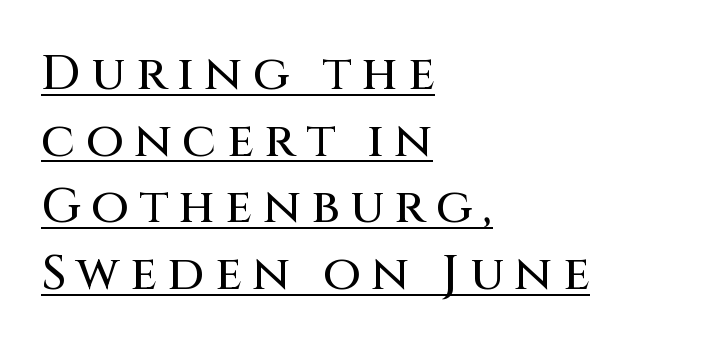
The image shows 49 px sans-serif type, upright; set left-aligned, normal line spacing (1.36x), unusually wide letter spacing (+0.21 em), underlined; medium stroke contrast and a large x-height.
